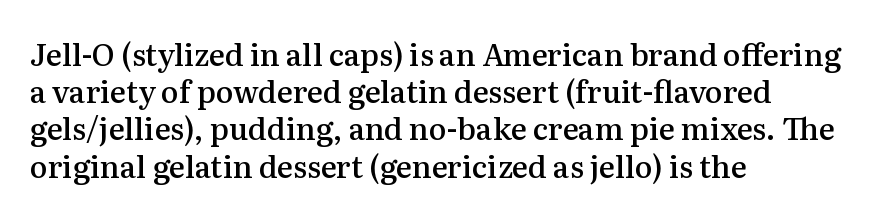
Q: Is the text bold? A: Semi-bold.
Q: Is the text italic (slanted)? A: No, it is upright.
Q: Is the typeface a serif or a sans-serif typeface? A: Serif.
Q: Is the text underlined? A: No.
Q: How is the paragraph aligned? A: Left-aligned.
Q: Is the spacing between letters normal or unusually wide? A: Normal.
Q: Width (condensed, normal, or wide)? A: Normal.
Q: Stroke contrast? A: Medium.
Q: x-height? A: Medium.
Q: Monospaced? A: No.
